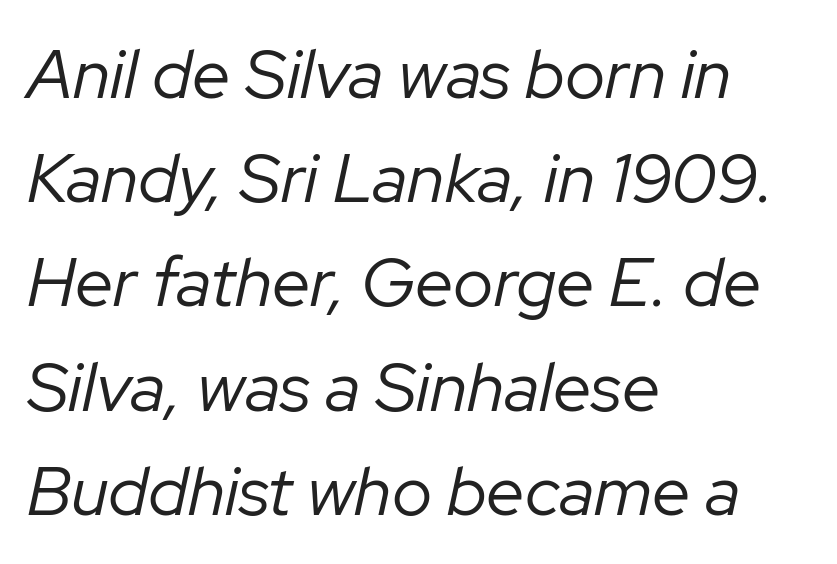
The image shows 69 px regular-weight type, italic (leaning right); set left-aligned, normal line spacing (1.51x), normal letter spacing, not underlined; low stroke contrast and a medium x-height.
